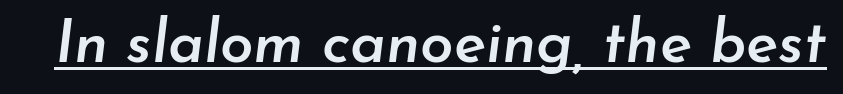
The image shows 60 px semibold type, italic (leaning right); set normal letter spacing, underlined; low stroke contrast and a small x-height.
